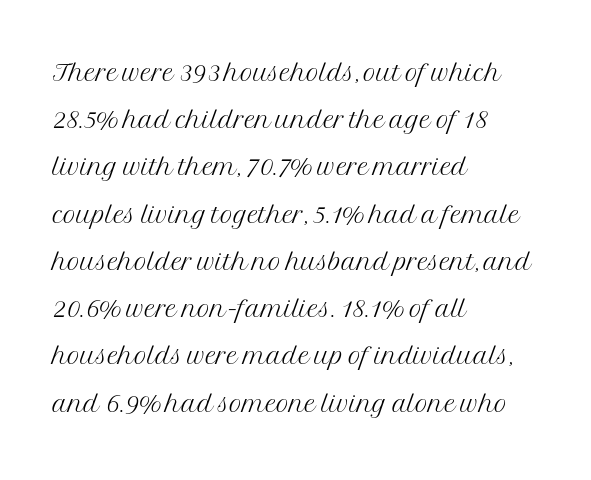
The image shows 35 px light serif type; set left-aligned, normal line spacing (1.35x), normal letter spacing, not underlined; medium stroke contrast and a medium x-height.
